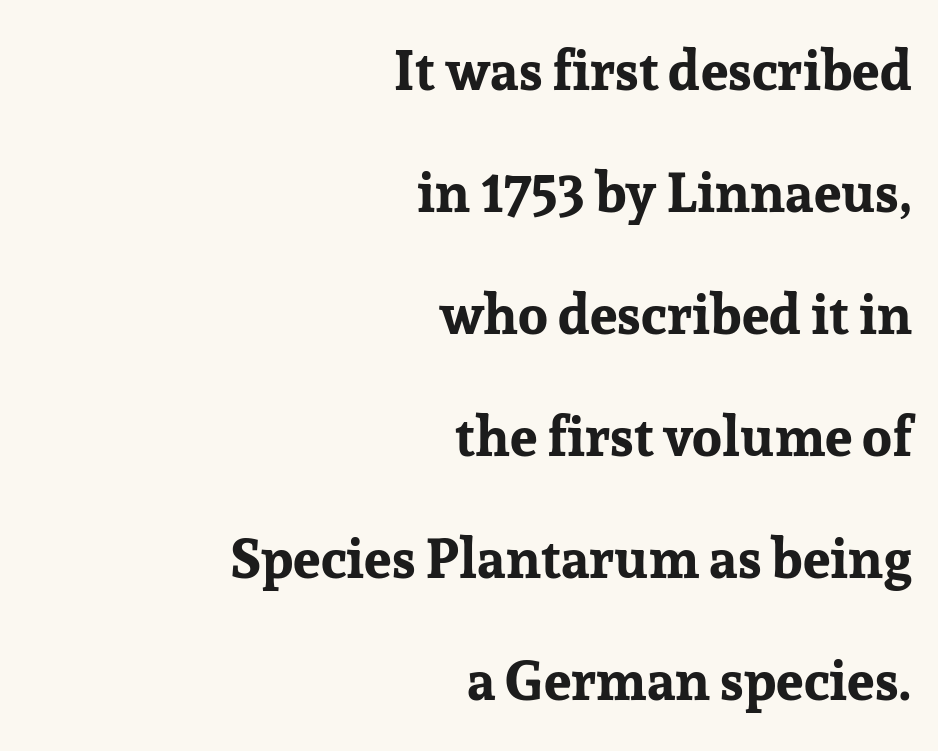
The rendering uses a large line-height, opening up the rows. Posture: vertical. This sample is right-justified, so line beginnings fall wherever the words allow. The rendering uses natural spacing where letterforms have individual widths. Letterform terminals end in serifs throughout the passage. Has an underline been added? It has not.
